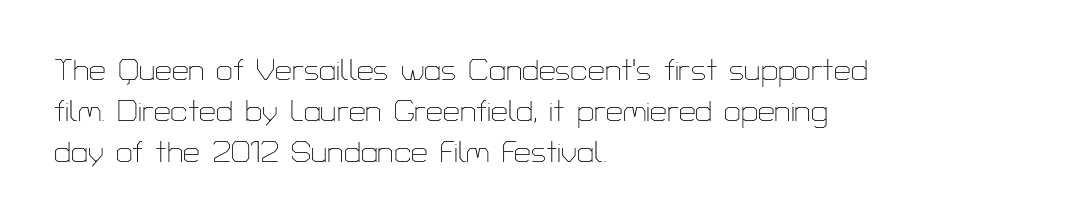
Each new line begins a customary step beneath the previous one. These lines are rendered in a variable-pitch font. Is the letter spacing exaggerated? No — it looks like the ordinary default. Letters have the restrained weight of plain body copy at most. Any mark beneath the type? The region is blank.
